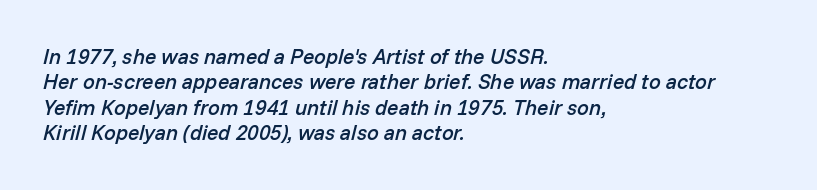
{"italic": "yes", "lean": "right", "slant_degrees": 14, "bold": "semi", "underline": "no", "align": "left", "line_spacing_ratio": 1.21, "letter_spacing": "normal", "letter_spacing_em": 0.0, "glyph_px": 21}
